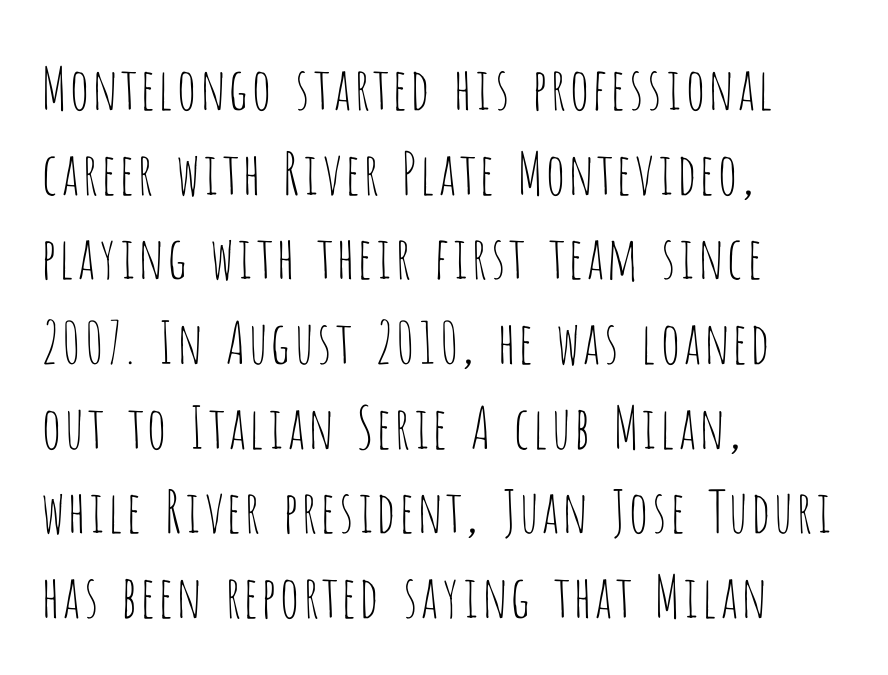
Q: Is the text bold? A: No.
Q: Is the text italic (slanted)? A: No, it is upright.
Q: Is the typeface a serif or a sans-serif typeface? A: Sans-serif.
Q: Is the text underlined? A: No.
Q: How is the paragraph aligned? A: Left-aligned.
Q: Is the spacing between letters normal or unusually wide? A: Normal.
Q: Is the spacing between lines tight, normal or loose? A: Normal.
Q: Width (condensed, normal, or wide)? A: Condensed.
Q: Stroke contrast? A: Low.
Q: x-height? A: Large.
Q: Monospaced? A: No.
